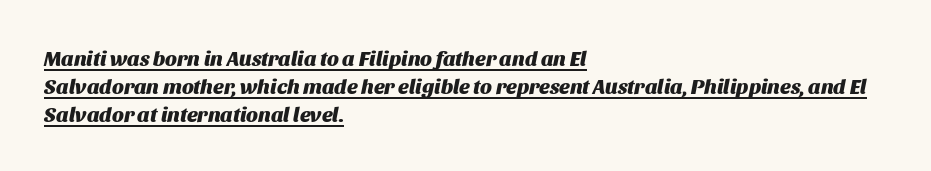
Check the space under the baseline: a stroke is drawn there. The rendering uses a moderate line-height, typical for paragraphs. These lines were composed using italics. Its strokes are broad and dark, the hallmark of bold type.
